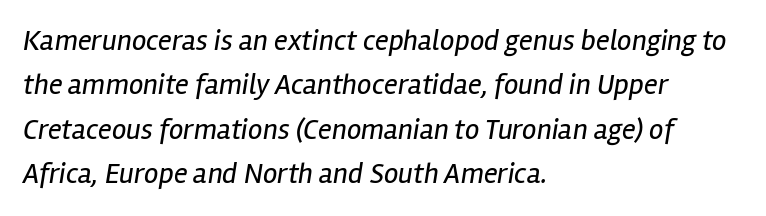
Q: Is the text bold? A: No.
Q: Is the text italic (slanted)? A: Yes, it leans right by about 12 degrees.
Q: Is the text underlined? A: No.
Q: How is the paragraph aligned? A: Left-aligned.
Q: Is the spacing between letters normal or unusually wide? A: Normal.
Q: Is the spacing between lines tight, normal or loose? A: Normal.
Q: Width (condensed, normal, or wide)? A: Condensed.
Q: Stroke contrast? A: Low.
Q: x-height? A: Medium.
Q: Monospaced? A: No.
